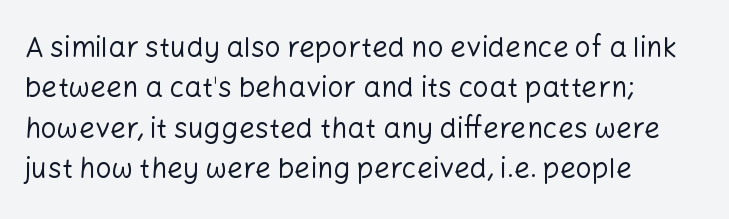
{"serif": "no", "italic": "no", "bold": "no", "weight": "regular", "width": "normal", "stroke_contrast": "low", "x_height": "medium", "monospaced": "no", "underline": "no", "align": "left", "line_spacing": "normal", "line_spacing_ratio": 1.44, "letter_spacing": "normal", "letter_spacing_em": 0.0, "glyph_px": 28}
